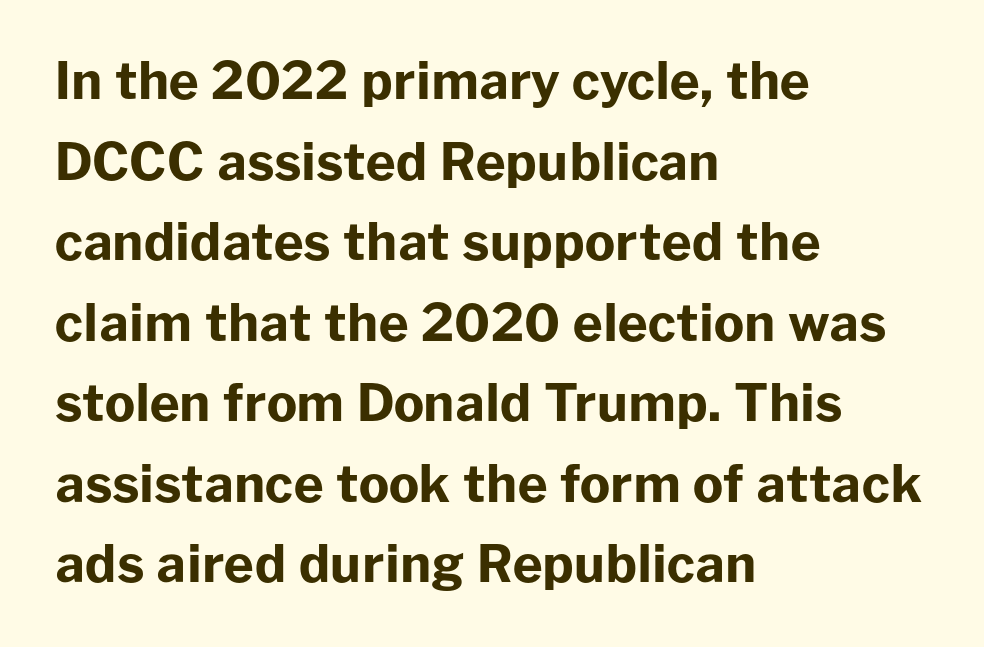
Q: Is the text bold? A: Yes.
Q: Is the text italic (slanted)? A: No, it is upright.
Q: Is the typeface a serif or a sans-serif typeface? A: Sans-serif.
Q: Is the text underlined? A: No.
Q: How is the paragraph aligned? A: Left-aligned.
Q: Is the spacing between letters normal or unusually wide? A: Normal.
Q: Is the spacing between lines tight, normal or loose? A: Normal.
Q: Width (condensed, normal, or wide)? A: Normal.
Q: Stroke contrast? A: Low.
Q: x-height? A: Medium.
Q: Monospaced? A: No.
